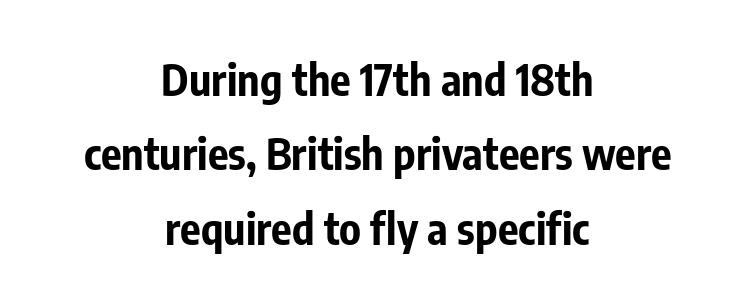
This sample has the flowing, uneven cadence of proportional lettering. Style check: upright. Underlining? Definitely not there. A typesetter would call this zero additional tracking. The rag falls on both sides of this text block equally.
